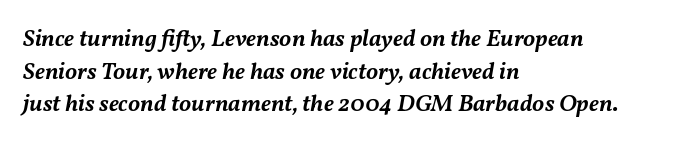
{"italic": "yes", "lean": "right", "slant_degrees": 11, "bold": "semi", "underline": "no", "align": "left", "line_spacing": "normal", "line_spacing_ratio": 1.36, "letter_spacing": "normal", "letter_spacing_em": 0.0, "glyph_px": 24}
